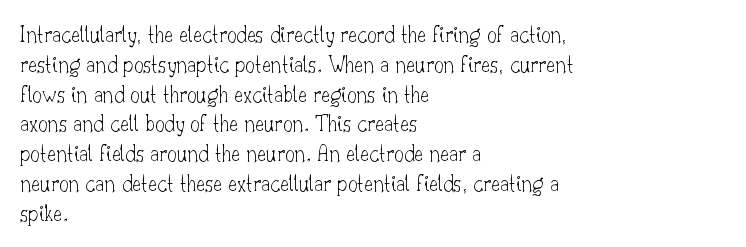
Q: Is the text bold? A: No.
Q: Is the text italic (slanted)? A: No, it is upright.
Q: Is the text underlined? A: No.
Q: How is the paragraph aligned? A: Left-aligned.
Q: Is the spacing between letters normal or unusually wide? A: Normal.
